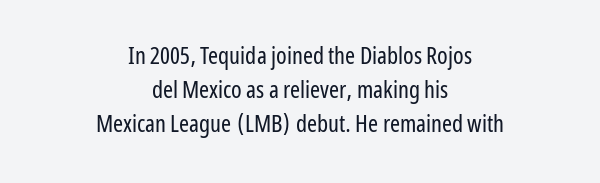
Stem width sits at or under what a default text font uses. Type without underlining. These lines sit exactly where default settings would place them. There is no visible air inserted between adjacent glyphs. Which margin do the lines hug? Neither — every line sits in the middle. Characters remain perfectly vertical along every line.
